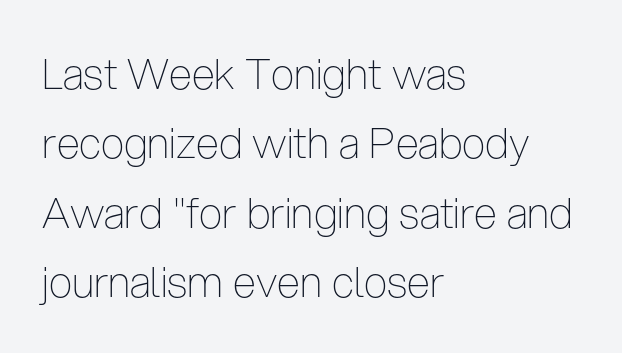
The image shows 42 px thin, condensed sans-serif type, upright; set left-aligned, normal line spacing (1.65x), normal letter spacing, not underlined; low stroke contrast and a medium x-height.
